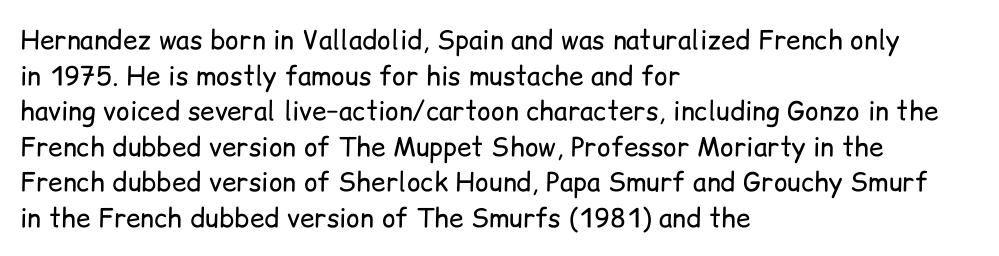
The line texture is even and compact thanks to regular tracking. Honestly, the row spacing looks completely unremarkable. Every row of glyphs begins at an identical x-position on the left. The letters stand straight up with perfectly vertical stems. Stroke thickness stays within the range of a standard reading face or lighter. Unmarked baselines from the first word to the last.
